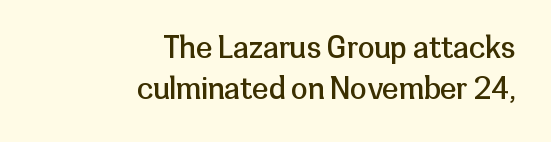
{"serif": "no", "italic": "no", "bold": "no", "weight": "regular", "width": "normal", "stroke_contrast": "low", "x_height": "medium", "monospaced": "no", "underline": "no", "align": "right", "line_spacing": "normal", "line_spacing_ratio": 1.36, "letter_spacing": "normal", "letter_spacing_em": 0.0, "glyph_px": 30}
